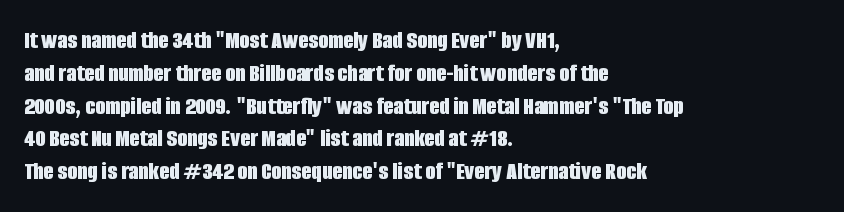
{"italic": "no", "bold": "yes", "underline": "no", "align": "left", "line_spacing": "normal", "line_spacing_ratio": 1.26, "letter_spacing": "normal", "letter_spacing_em": 0.0, "glyph_px": 26}
